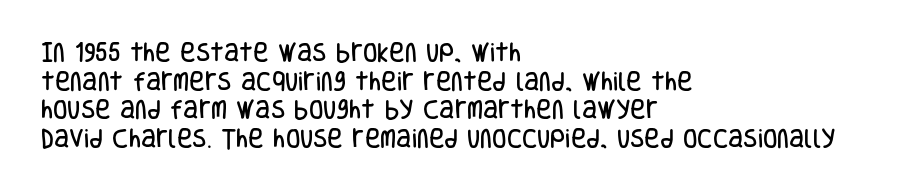
{"italic": "no", "underline": "no", "align": "left", "line_spacing": "normal", "line_spacing_ratio": 1.36, "letter_spacing": "normal", "letter_spacing_em": 0.0, "glyph_px": 21}
